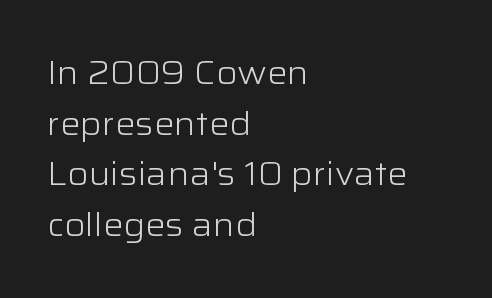
Q: Is the text bold? A: No.
Q: Is the text italic (slanted)? A: No, it is upright.
Q: Is the typeface a serif or a sans-serif typeface? A: Sans-serif.
Q: Is the text underlined? A: No.
Q: How is the paragraph aligned? A: Left-aligned.
Q: Is the spacing between letters normal or unusually wide? A: Normal.
Q: Is the spacing between lines tight, normal or loose? A: Normal.
Q: Width (condensed, normal, or wide)? A: Wide.
Q: Stroke contrast? A: Low.
Q: x-height? A: Medium.
Q: Monospaced? A: No.
